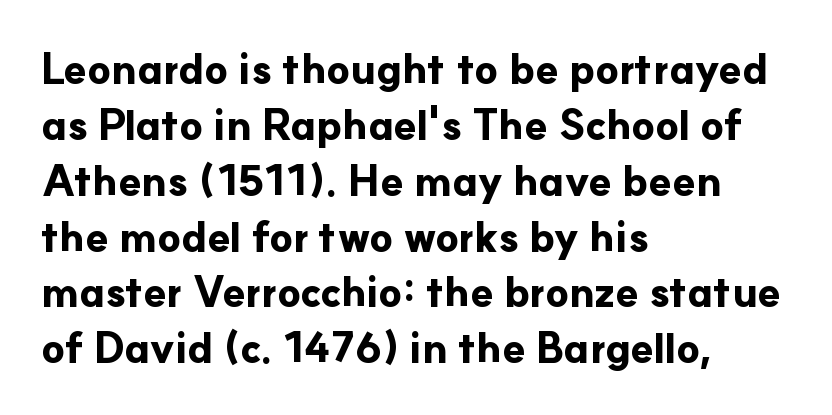
The image shows 42 px bold sans-serif type, upright; set left-aligned, normal line spacing (1.33x), normal letter spacing, not underlined; low stroke contrast and a small x-height.
